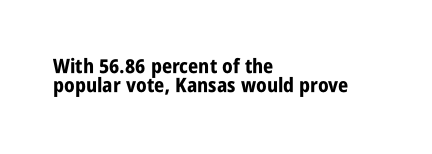
Q: Is the text bold? A: Yes.
Q: Is the text italic (slanted)? A: No, it is upright.
Q: Is the text underlined? A: No.
Q: How is the paragraph aligned? A: Left-aligned.
Q: Is the spacing between letters normal or unusually wide? A: Normal.
Q: Is the spacing between lines tight, normal or loose? A: Tight.
